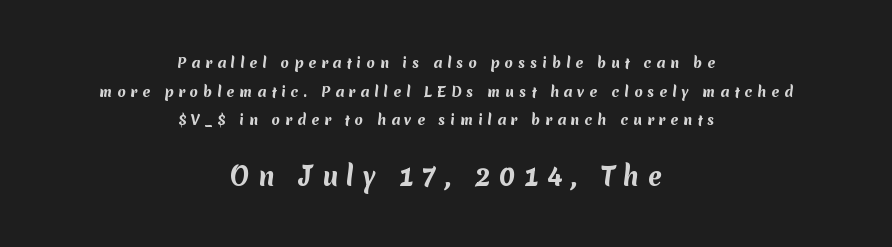
Q: Is the text bold? A: Yes.
Q: Is the text underlined? A: No.
Q: How is the paragraph aligned? A: Centered.
Q: Is the spacing between letters normal or unusually wide? A: Unusually wide.
Q: Is the spacing between lines tight, normal or loose? A: Loose.
Q: Which block of text is set in a larger size, the first (top) or the second (bottom)? A: The second (bottom) one.
